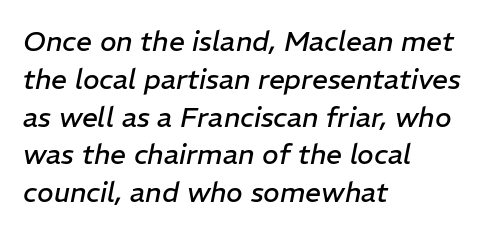
The image shows 28 px regular-weight type, italic (leaning right); set left-aligned, normal line spacing (1.35x), normal letter spacing, not underlined; low stroke contrast and a medium x-height.
